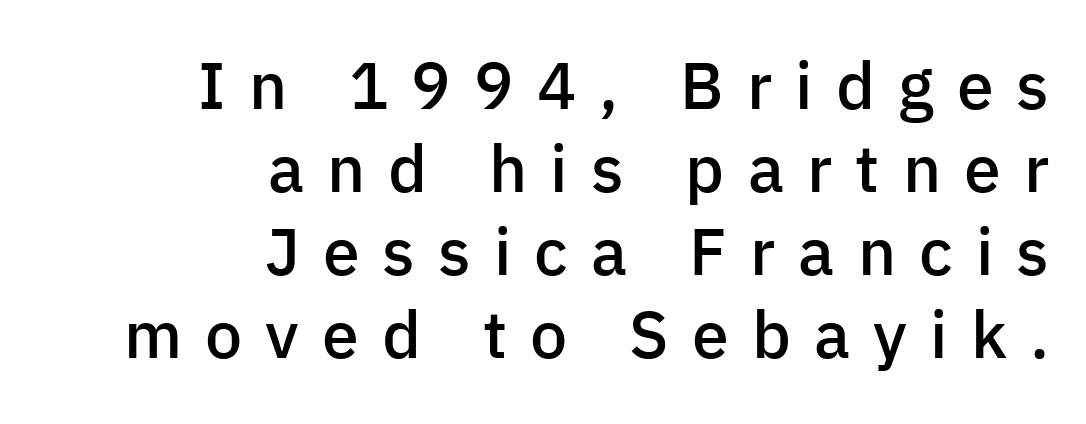
The image shows 66 px semibold sans-serif type, upright; set right-aligned, normal line spacing (1.26x), unusually wide letter spacing (+0.35 em), not underlined; low stroke contrast and a medium x-height.
